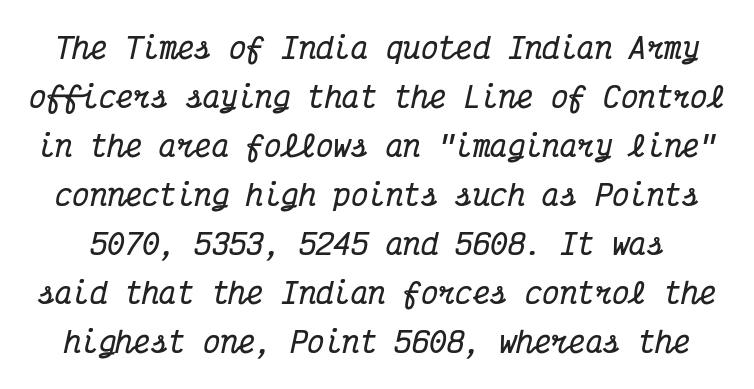
Q: Is the text bold? A: Yes.
Q: Is the text italic (slanted)? A: Yes, it leans right by about 12 degrees.
Q: Is the typeface a serif or a sans-serif typeface? A: Serif.
Q: Is the text underlined? A: No.
Q: Is the spacing between letters normal or unusually wide? A: Normal.
Q: Is the spacing between lines tight, normal or loose? A: Normal.
Q: Width (condensed, normal, or wide)? A: Condensed.
Q: Stroke contrast? A: Medium.
Q: x-height? A: Medium.
Q: Monospaced? A: Yes.
